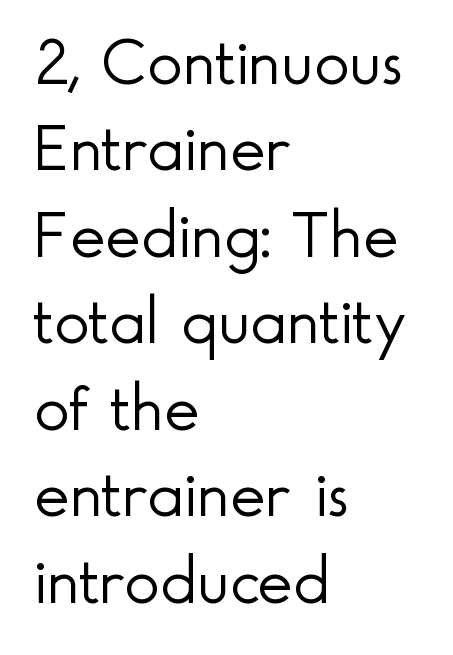
Heft: none added — not bold. Vertical strokes here are truly vertical. The passage is arranged the way most books set body copy — flush left. Think of a printed novel: that variable character pitch is what you see here. Each word holds together tightly as a unit, with standard inter-letter gaps.
